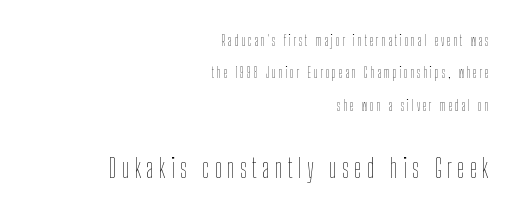
The lines in this sample share a right terminus and differ only in where they begin. A student would notice the bottom passage is typeset larger than what precedes it. The characters are drawn with everyday or finer stroke widths. Underline: absent. The space between consecutive lines is lavish.
